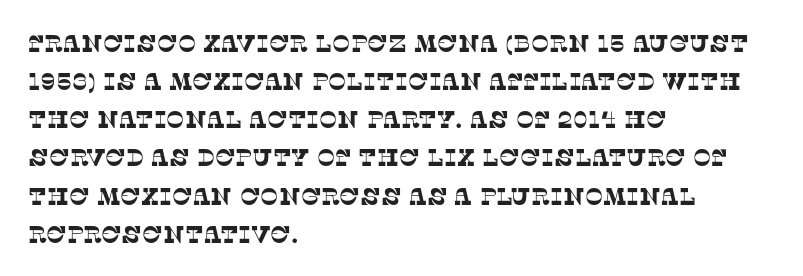
Q: Is the text underlined? A: No.
Q: How is the paragraph aligned? A: Left-aligned.
Q: Is the spacing between letters normal or unusually wide? A: Normal.
Q: Is the spacing between lines tight, normal or loose? A: Normal.
